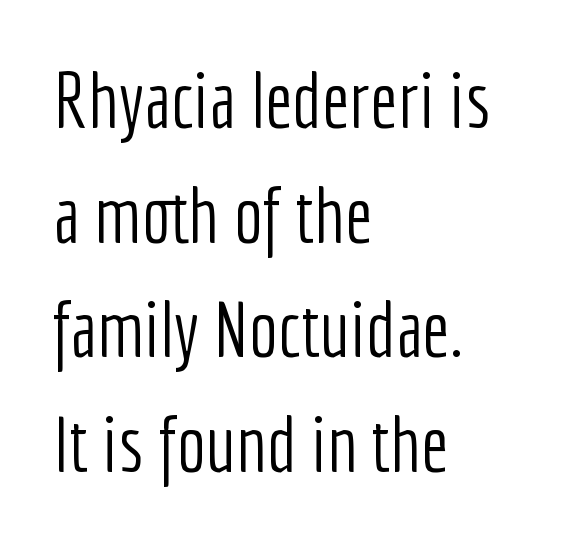
Nothing unusual about the tracking: characters are spaced as the font intends. Character widths vary here, with narrow letters taking less room than wide ones. In terms of leading, this rendering sits right in the middle. These lines stack with their left ends in a neat column. You can tell it's not italic because the verticals are truly vertical. Unmarked baselines from the first word to the last.
